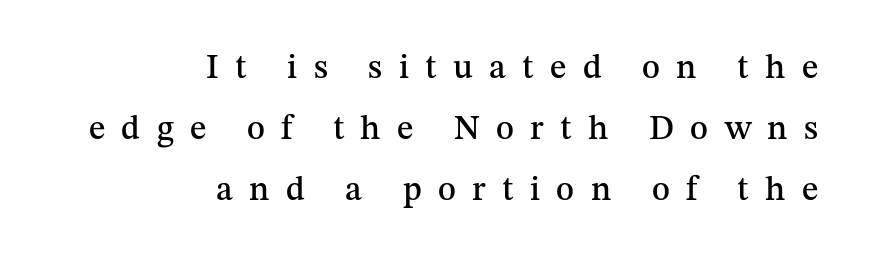
The image shows 34 px serif type, upright; set right-aligned, line spacing 1.8x, unusually wide letter spacing (+0.48 em), not underlined; medium stroke contrast and a medium x-height.
